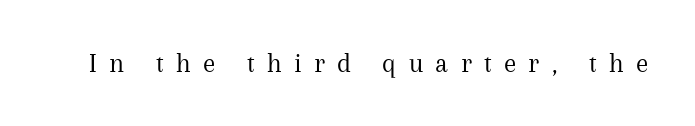
Quick note: underline off. Is this a fixed-width face? No — the glyphs have proportional, varying widths. A serif font was chosen for this passage. Short note: letters widely spaced. Italic: no, the glyphs are upright roman.
